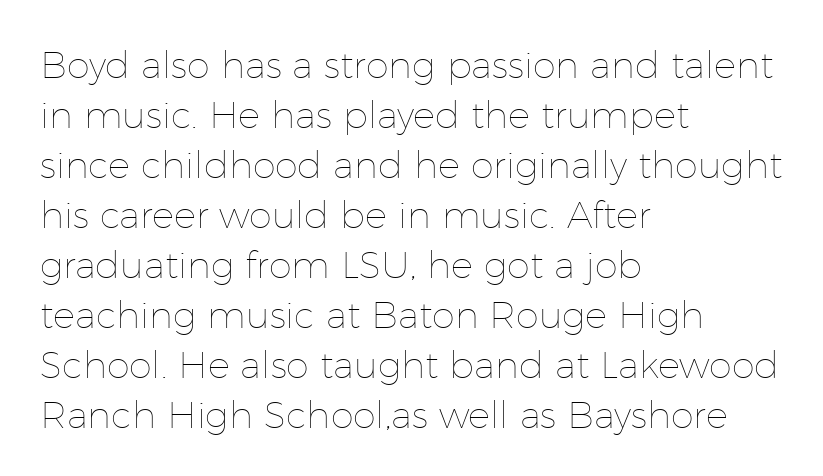
Q: Is the text bold? A: No.
Q: Is the text italic (slanted)? A: No, it is upright.
Q: Is the text underlined? A: No.
Q: How is the paragraph aligned? A: Left-aligned.
Q: Is the spacing between letters normal or unusually wide? A: Normal.
Q: Is the spacing between lines tight, normal or loose? A: Normal.
Q: Width (condensed, normal, or wide)? A: Normal.
Q: Stroke contrast? A: Low.
Q: x-height? A: Medium.
Q: Monospaced? A: No.
